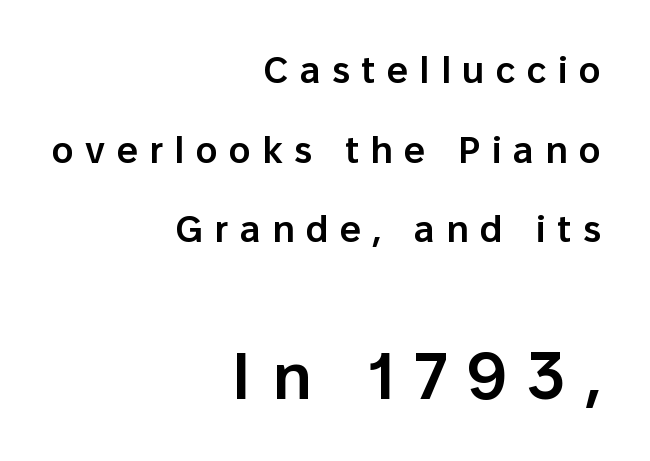
Q: Is the text bold? A: Semi-bold.
Q: Is the text italic (slanted)? A: No, it is upright.
Q: Is the typeface a serif or a sans-serif typeface? A: Sans-serif.
Q: Is the text underlined? A: No.
Q: How is the paragraph aligned? A: Right-aligned.
Q: Is the spacing between letters normal or unusually wide? A: Unusually wide.
Q: Is the spacing between lines tight, normal or loose? A: Loose.
Q: Which block of text is set in a larger size, the first (top) or the second (bottom)? A: The second (bottom) one.
Q: Width (condensed, normal, or wide)? A: Normal.
Q: Stroke contrast? A: Low.
Q: x-height? A: Medium.
Q: Monospaced? A: No.
